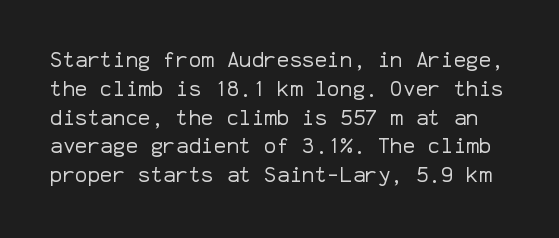
{"italic": "no", "bold": "no", "underline": "no", "line_spacing": "normal", "line_spacing_ratio": 1.37, "letter_spacing": "normal", "letter_spacing_em": 0.0, "glyph_px": 21}
